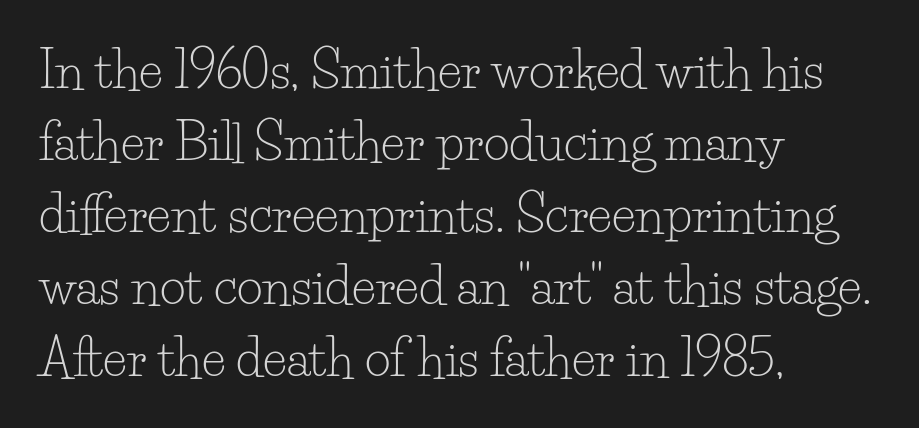
{"serif": "yes", "italic": "no", "bold": "no", "weight": "light", "width": "normal", "stroke_contrast": "low", "x_height": "small", "monospaced": "no", "underline": "no", "align": "left", "line_spacing": "normal", "line_spacing_ratio": 1.44, "letter_spacing": "normal", "letter_spacing_em": 0.0, "glyph_px": 50}
